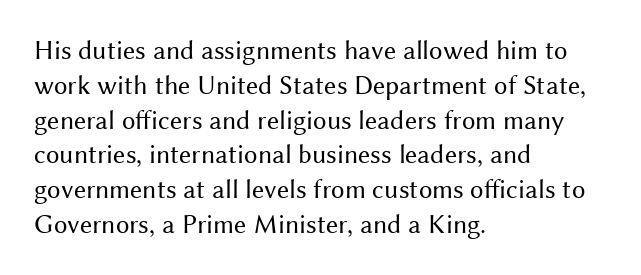
Q: Is the text bold? A: No.
Q: Is the text italic (slanted)? A: No, it is upright.
Q: Is the text underlined? A: No.
Q: How is the paragraph aligned? A: Left-aligned.
Q: Is the spacing between letters normal or unusually wide? A: Normal.
Q: Is the spacing between lines tight, normal or loose? A: Normal.
